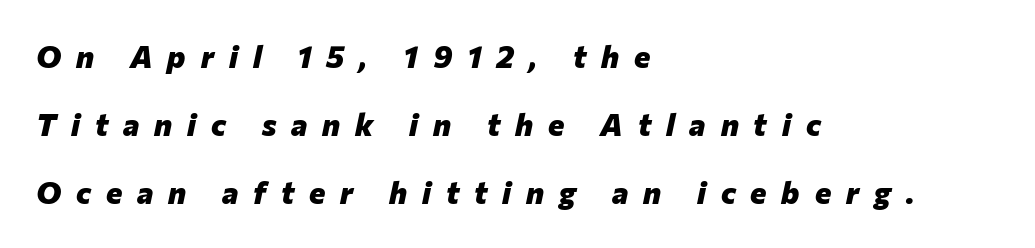
Here the designer chose a conventional face with non-uniform glyph widths. If you drew a ruler down the left edge, every line would touch it. Lines of text with bare space underneath. These lines stand farther apart than default settings would place them. Here the glyphs are tracked loosely, breaking word shapes into spaced letters. Strokes here are thick enough to call this a true bold.
